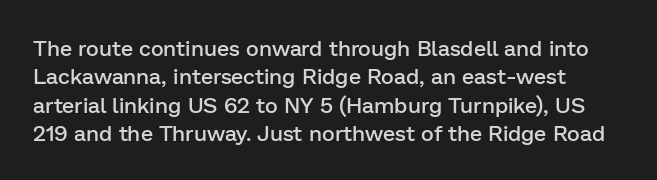
Q: Is the text bold? A: Semi-bold.
Q: Is the text italic (slanted)? A: No, it is upright.
Q: Is the text underlined? A: No.
Q: Is the spacing between letters normal or unusually wide? A: Normal.
Q: Is the spacing between lines tight, normal or loose? A: Normal.
